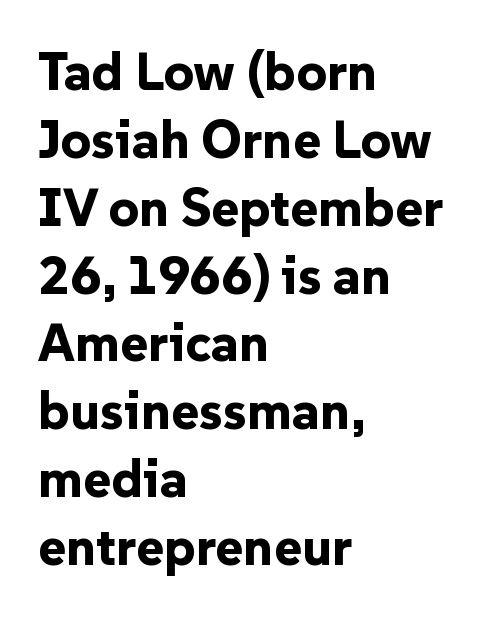
Alignment: flush left. The passage shown is not underscored anywhere. This is the regular roman posture of the typeface. Look at the stroke-to-counter ratio: heavy, a bold.
